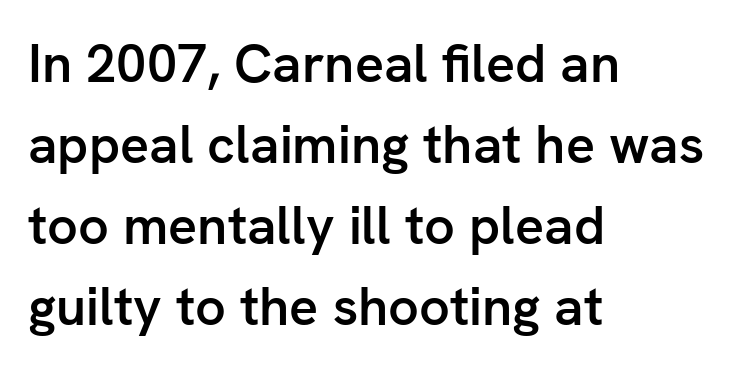
{"serif": "no", "italic": "no", "bold": "semi", "weight": "semibold", "width": "normal", "stroke_contrast": "low", "x_height": "medium", "monospaced": "no", "underline": "no", "align": "left", "line_spacing": "normal", "line_spacing_ratio": 1.5, "letter_spacing": "normal", "letter_spacing_em": 0.0, "glyph_px": 54}
